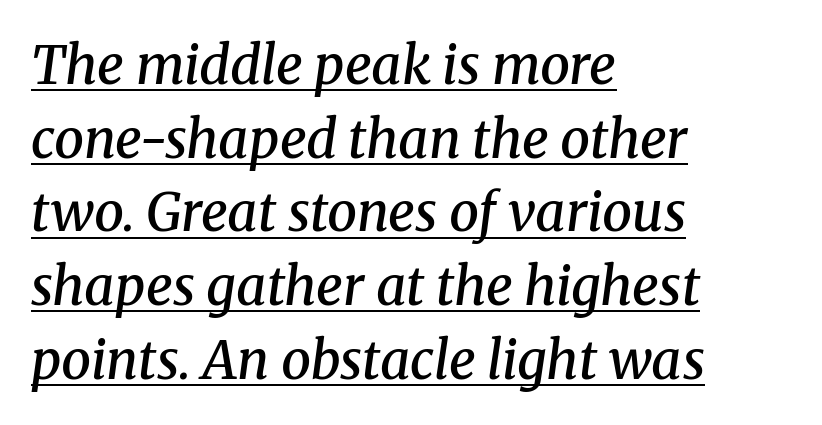
Leftover space on each line is placed entirely after the last word. These lines are rendered in a variable-pitch font. Letter spacing: default. Quick note: italic.
